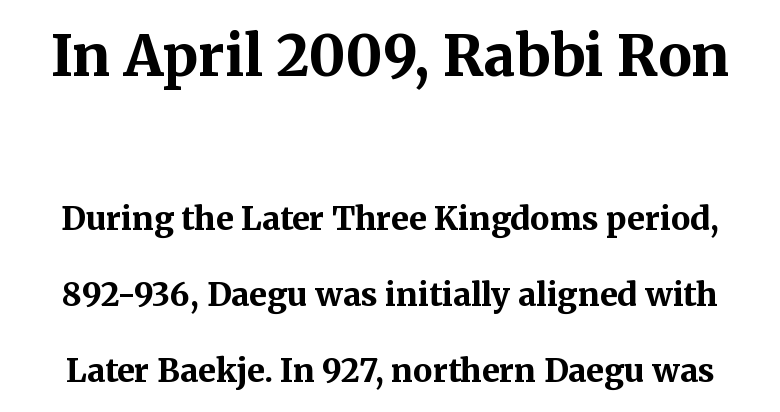
The image shows 56 px bold serif type, upright; set loose line spacing (2.38x), normal letter spacing, not underlined; the first (top) block is 1.75x larger; medium stroke contrast and a medium x-height.
